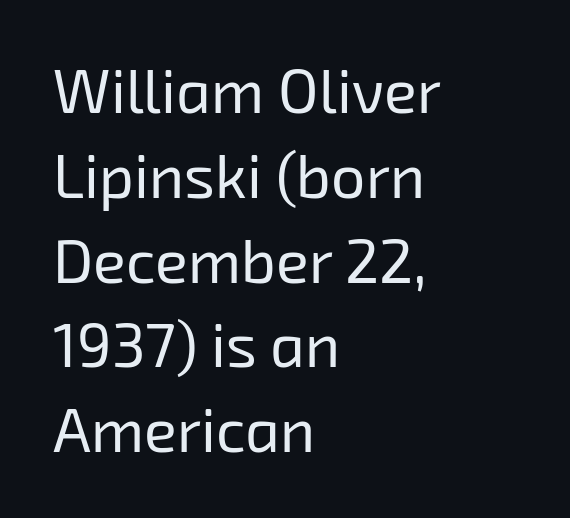
The image shows 61 px regular-weight sans-serif type; set left-aligned, normal line spacing (1.39x), normal letter spacing, not underlined; low stroke contrast and a medium x-height.
